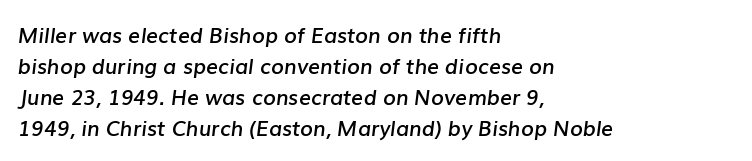
Q: Is the text bold? A: Semi-bold.
Q: Is the text italic (slanted)? A: Yes, it leans right by about 7 degrees.
Q: Is the text underlined? A: No.
Q: How is the paragraph aligned? A: Left-aligned.
Q: Is the spacing between letters normal or unusually wide? A: Normal.
Q: Is the spacing between lines tight, normal or loose? A: Normal.
